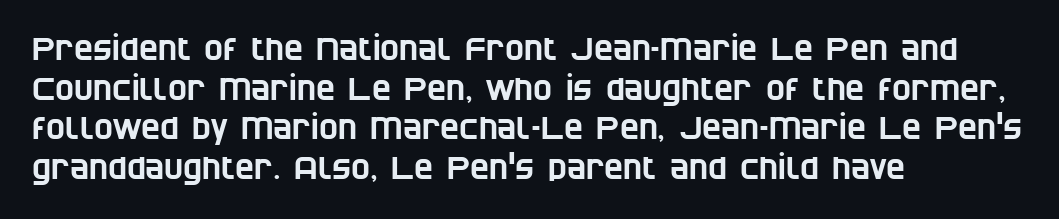
{"serif": "no", "width": "condensed", "stroke_contrast": "low", "x_height": "large", "monospaced": "no", "underline": "no", "align": "left", "line_spacing_ratio": 1.24, "letter_spacing": "normal", "letter_spacing_em": 0.0, "glyph_px": 32}
